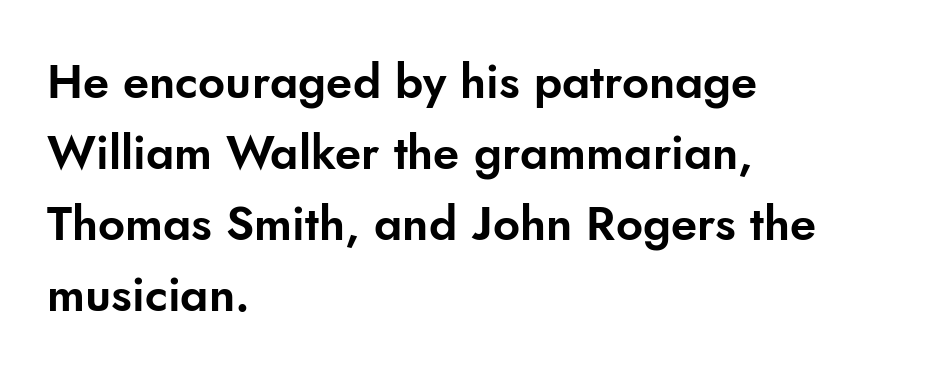
The image shows 47 px sans-serif type, upright; set left-aligned, normal line spacing (1.51x), normal letter spacing, not underlined; low stroke contrast and a small x-height.
